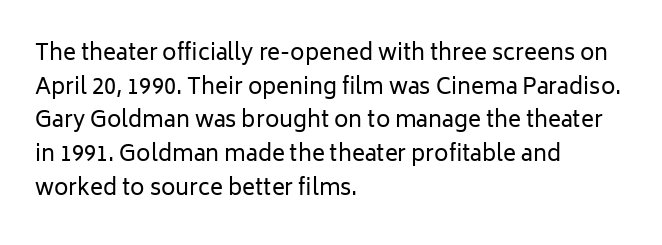
The image shows 22 px text type, upright; set left-aligned, normal line spacing (1.53x), normal letter spacing, not underlined.
